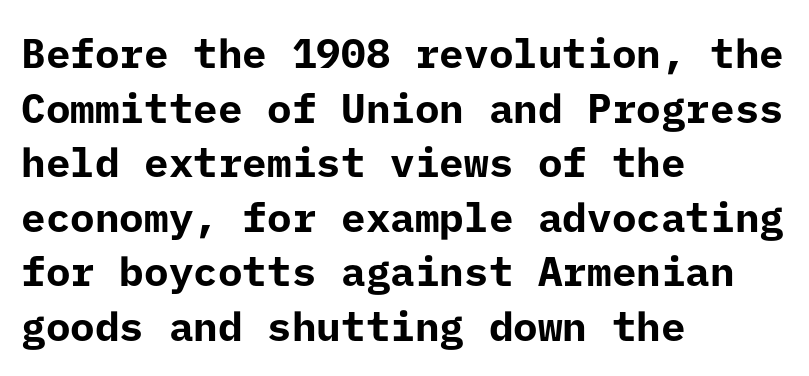
{"serif": "no", "italic": "no", "bold": "yes", "weight": "bold", "width": "normal", "stroke_contrast": "low", "x_height": "medium", "underline": "no", "align": "left", "line_spacing": "normal", "line_spacing_ratio": 1.33, "letter_spacing": "normal", "letter_spacing_em": 0.0, "glyph_px": 41}
